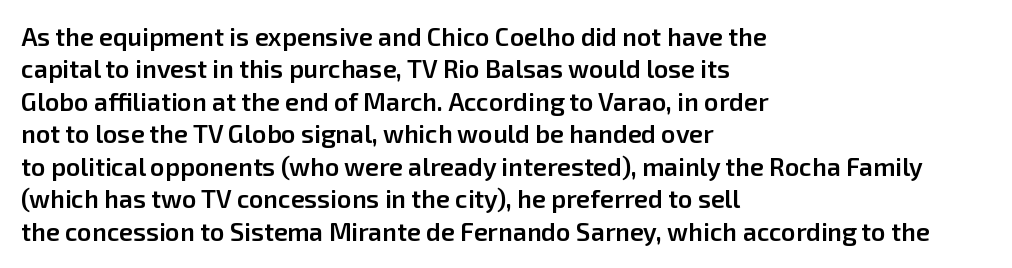
The image shows 25 px text type, upright; set left-aligned, normal line spacing (1.3x), normal letter spacing, not underlined.
